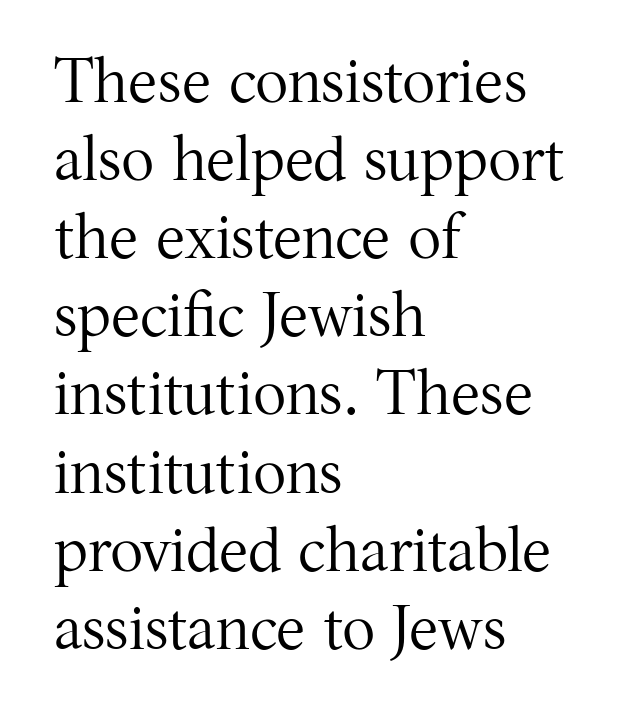
Think of a printed novel: that variable character pitch is what you see here. Compared with typical paragraphs, the rows here are spaced about the same. The cut favours lightness, reaching ordinary text weight at its darkest. A typesetter would call this zero additional tracking. This is roman type, the default non-slanted kind.
